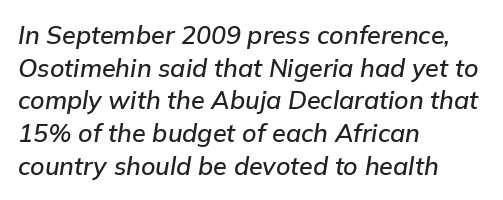
Q: Is the text italic (slanted)? A: Yes, it leans right by about 9 degrees.
Q: Is the text underlined? A: No.
Q: How is the paragraph aligned? A: Left-aligned.
Q: Is the spacing between letters normal or unusually wide? A: Normal.
Q: Is the spacing between lines tight, normal or loose? A: Normal.
